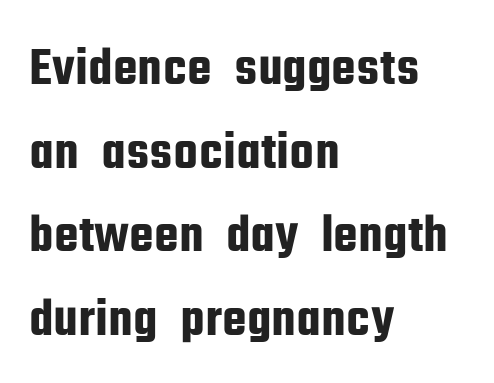
The paragraph has a hard left edge and a soft right edge. A typesetter would label this face a sans. Honestly, the letter spacing is just normal — you wouldn't notice it. The face used here is proportionally spaced, like ordinary book or web type. Quick note: underline off. It's the straight-up-and-down kind of type.
